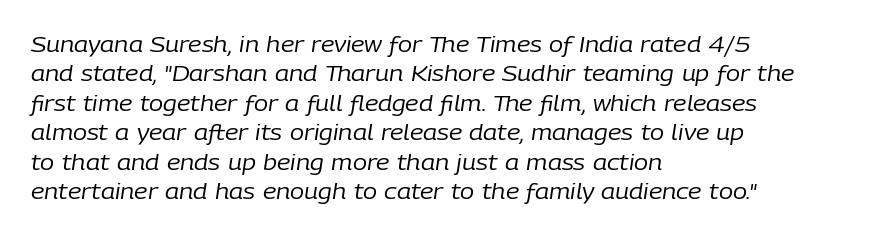
In terms of letterspacing, this is plain default setting. Descenders are the only things crossing below the line. Every character sits at an angle, as italics do. Is the block centered? No — it sits flush against the left margin. Stems here are at most as thick as an everyday book face.
